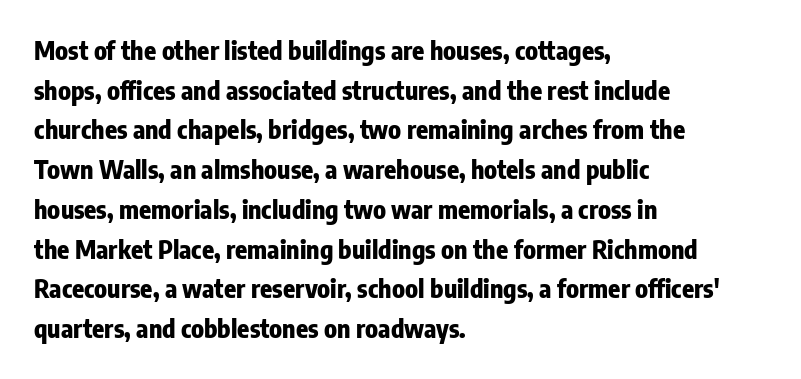
The words here are not underlined. Glyph-to-glyph distance matches everyday printed text. The rows are spaced the way most documents space them. The lettering holds an erect, upright posture throughout. Heavy-handed strokes throughout: this text is bold. Which margin do the lines hug? The left one — the right edge is uneven.
